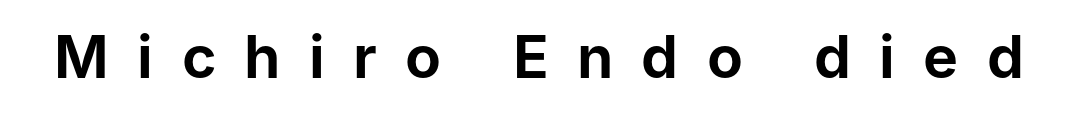
The image shows 59 px sans-serif type, upright; set unusually wide letter spacing (+0.48 em), not underlined; low stroke contrast and a medium x-height.
